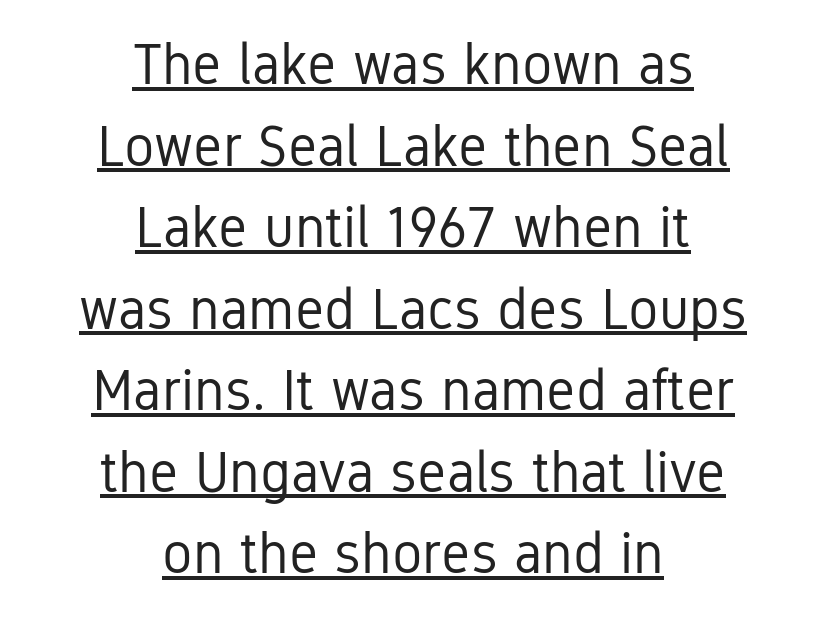
{"serif": "no", "italic": "no", "bold": "no", "weight": "regular", "width": "condensed", "stroke_contrast": "low", "x_height": "medium", "monospaced": "no", "underline": "yes", "align": "center", "line_spacing": "normal", "line_spacing_ratio": 1.43, "letter_spacing": "normal", "letter_spacing_em": 0.0, "glyph_px": 57}
